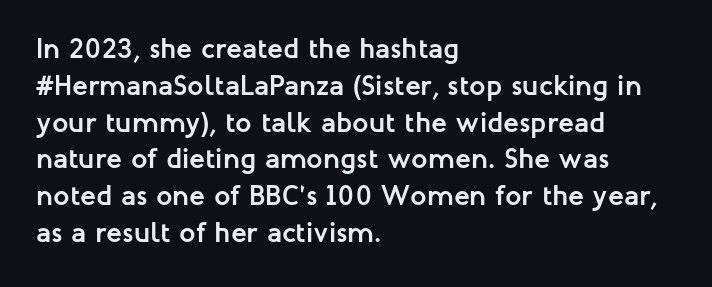
{"serif": "no", "italic": "no", "bold": "yes", "weight": "semibold", "width": "normal", "stroke_contrast": "low", "x_height": "medium", "monospaced": "no", "underline": "no", "align": "left", "line_spacing": "normal", "line_spacing_ratio": 1.27, "letter_spacing": "normal", "letter_spacing_em": 0.0, "glyph_px": 29}
